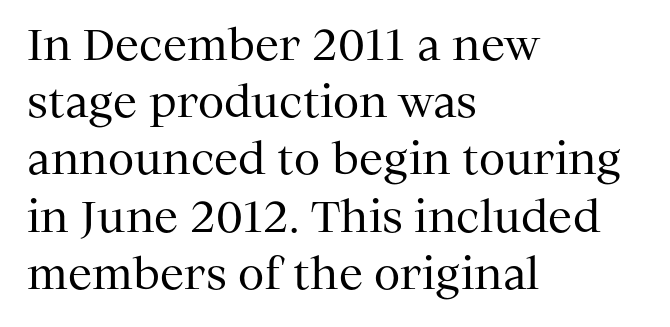
{"serif": "yes", "italic": "no", "bold": "no", "weight": "regular", "width": "normal", "stroke_contrast": "medium", "x_height": "medium", "monospaced": "no", "underline": "no", "align": "left", "line_spacing": "normal", "line_spacing_ratio": 1.33, "letter_spacing": "normal", "letter_spacing_em": 0.0, "glyph_px": 43}
